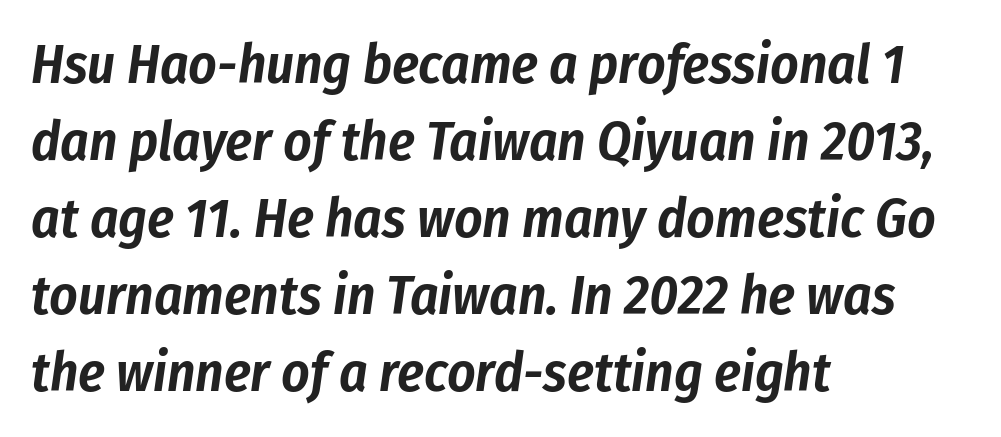
Tracking here is standard; glyphs follow each other at the usual distance. The paragraph has a hard left edge and a soft right edge. The whole block is typeset with a tilt. Letters rest on an invisible, unmarked baseline. The passage shown stacks its lines at a standard gap.
